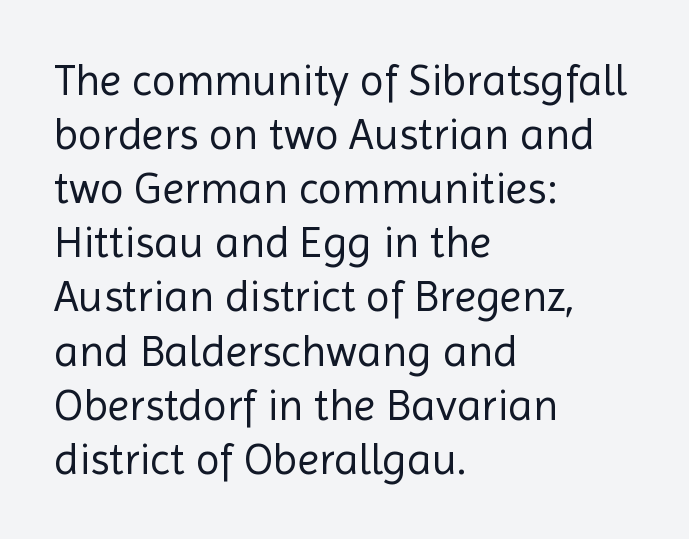
Q: Is the text bold? A: No.
Q: Is the text italic (slanted)? A: No, it is upright.
Q: Is the typeface a serif or a sans-serif typeface? A: Sans-serif.
Q: Is the text underlined? A: No.
Q: How is the paragraph aligned? A: Left-aligned.
Q: Is the spacing between letters normal or unusually wide? A: Normal.
Q: Width (condensed, normal, or wide)? A: Normal.
Q: x-height? A: Medium.
Q: Monospaced? A: No.
